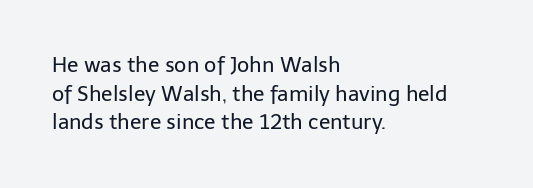
Line beginnings align vertically; line endings do not. Whoever set this chose a conventional vertical rhythm. Stroke mass is kept to a normal reading level or below. Nobody touched the tracking dial on this one.
